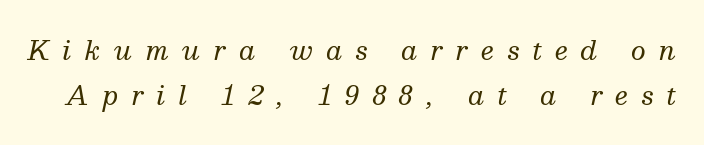
No word sits above an underline. The tracking reads as deliberately expanded to a designer's eye. The typesetting does not lean heavy: it is not bold. Does the lettering tilt? It does — this is italic.
